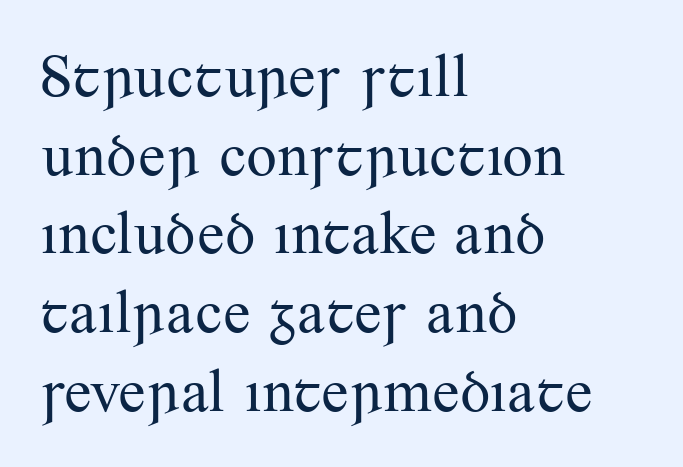
{"serif": "yes", "italic": "no", "bold": "no", "weight": "regular", "width": "normal", "stroke_contrast": "medium", "x_height": "small", "monospaced": "no", "underline": "no", "align": "left", "line_spacing": "normal", "line_spacing_ratio": 1.29, "letter_spacing": "normal", "letter_spacing_em": 0.0, "glyph_px": 61}
